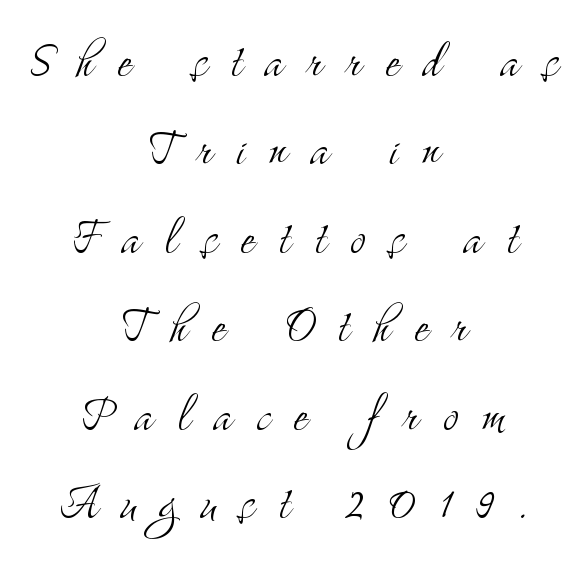
Q: Is the text bold? A: No.
Q: Is the text italic (slanted)? A: Yes.
Q: Is the typeface a serif or a sans-serif typeface? A: Serif.
Q: Is the text underlined? A: No.
Q: How is the paragraph aligned? A: Centered.
Q: Is the spacing between letters normal or unusually wide? A: Unusually wide.
Q: Is the spacing between lines tight, normal or loose? A: Normal.
Q: Width (condensed, normal, or wide)? A: Condensed.
Q: Stroke contrast? A: Medium.
Q: x-height? A: Small.
Q: Monospaced? A: No.
